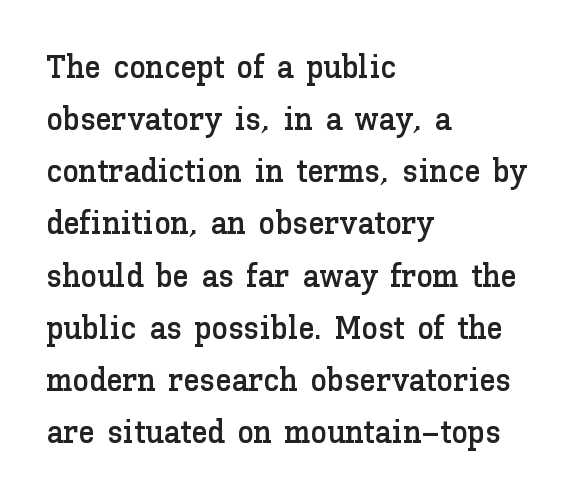
The image shows 33 px text type, upright; set left-aligned, normal line spacing (1.58x), normal letter spacing, not underlined; low stroke contrast and a medium x-height.
